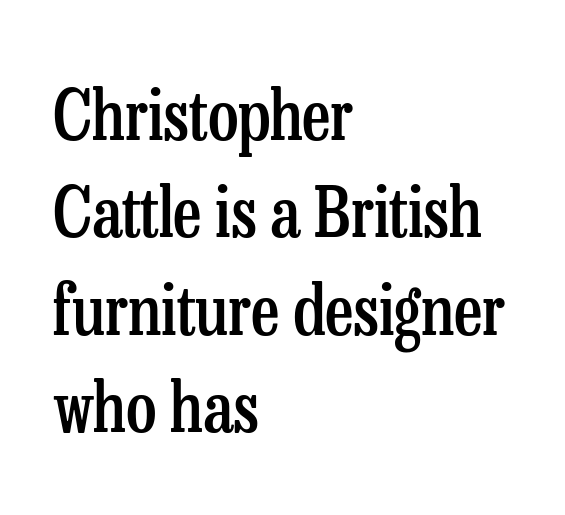
Q: Is the text bold? A: Semi-bold.
Q: Is the text italic (slanted)? A: No, it is upright.
Q: Is the typeface a serif or a sans-serif typeface? A: Serif.
Q: Is the text underlined? A: No.
Q: How is the paragraph aligned? A: Left-aligned.
Q: Is the spacing between letters normal or unusually wide? A: Normal.
Q: Is the spacing between lines tight, normal or loose? A: Normal.
Q: Width (condensed, normal, or wide)? A: Condensed.
Q: Stroke contrast? A: Low.
Q: x-height? A: Medium.
Q: Monospaced? A: No.
